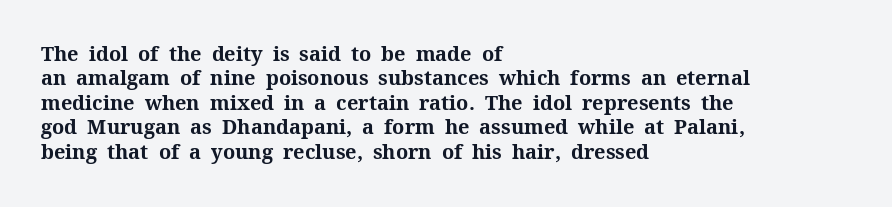
In terms of weight, the rendering is a true, heavy bold. In CSS terms this would be text-align: left. This rendering leaves character spacing at its baseline value. Honestly, there is no underline to notice here at all. The typography opts for an upright posture over an oblique one.
